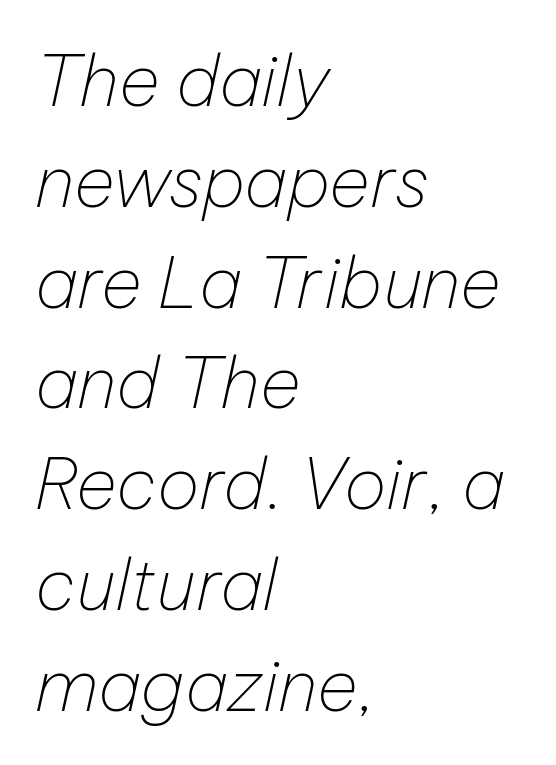
Q: Is the text bold? A: No.
Q: Is the text italic (slanted)? A: Yes, it leans right by about 12 degrees.
Q: Is the text underlined? A: No.
Q: How is the paragraph aligned? A: Left-aligned.
Q: Is the spacing between letters normal or unusually wide? A: Normal.
Q: Is the spacing between lines tight, normal or loose? A: Normal.
Q: Width (condensed, normal, or wide)? A: Normal.
Q: Stroke contrast? A: Low.
Q: x-height? A: Medium.
Q: Monospaced? A: No.
